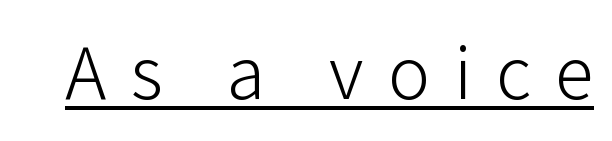
{"serif": "no", "italic": "no", "bold": "no", "weight": "light", "width": "normal", "stroke_contrast": "low", "x_height": "medium", "monospaced": "no", "underline": "yes", "letter_spacing": "wide", "letter_spacing_em": 0.31, "glyph_px": 78}
